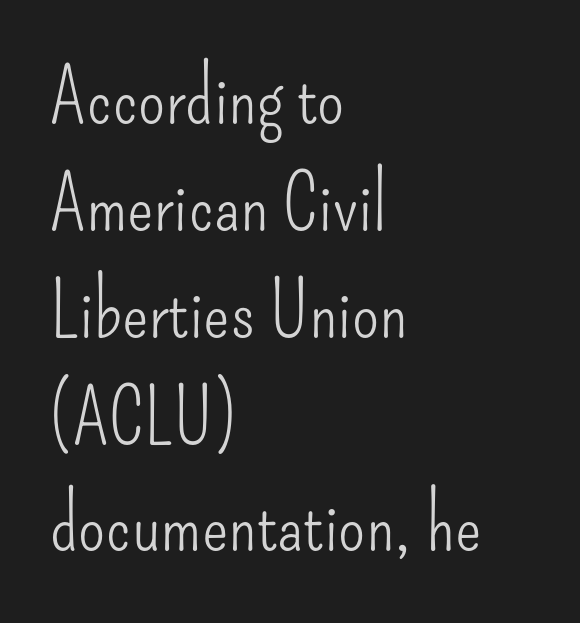
The image shows 78 px light, condensed sans-serif type, upright; set left-aligned, normal line spacing (1.37x), normal letter spacing, not underlined; low stroke contrast and a small x-height.
